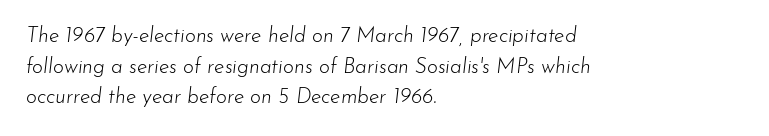
The image shows 21 px text type, italic (leaning right); set left-aligned, normal line spacing (1.46x), normal letter spacing, not underlined.
